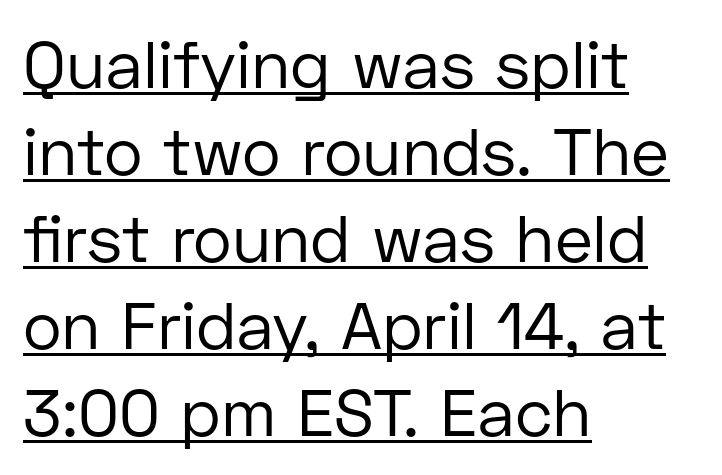
The image shows 66 px regular-weight sans-serif type, upright; set left-aligned, normal line spacing (1.32x), normal letter spacing, underlined; low stroke contrast and a medium x-height.
